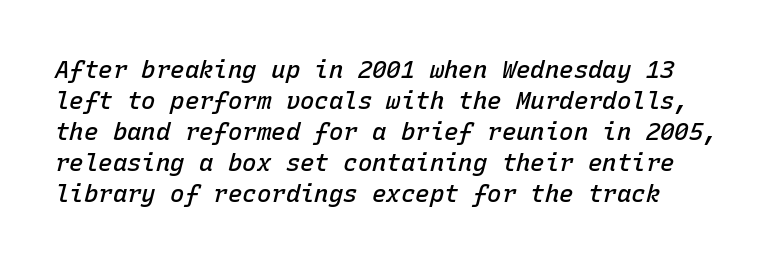
The image shows 24 px text type, italic (leaning right); set normal line spacing (1.29x), normal letter spacing, not underlined.
